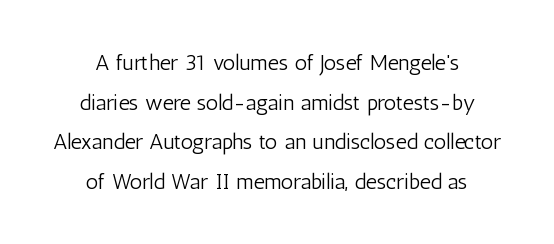
{"italic": "no", "bold": "no", "underline": "no", "align": "center", "line_spacing_ratio": 1.8, "letter_spacing": "normal", "letter_spacing_em": 0.0, "glyph_px": 22}
